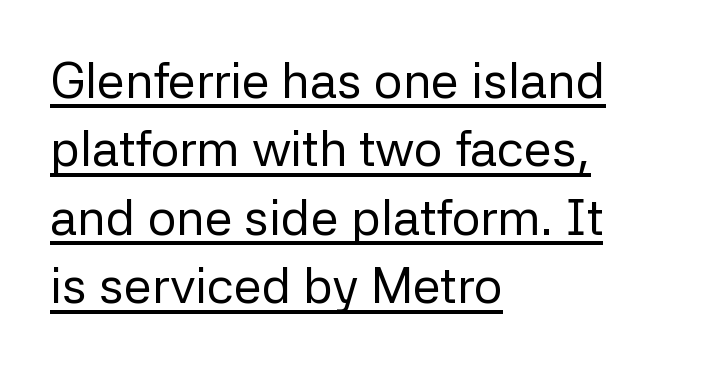
Note the varied advance widths — an 'i' is clearly narrower than an 'm'. Font category for this specimen: sans-serif. These glyphs show unthickened strokes, regular width or finer. Students, observe: this is what conventionally led text looks like. No italicization has been applied; the sample stays upright. The gaps between neighbouring characters are ordinary and unremarkable.
